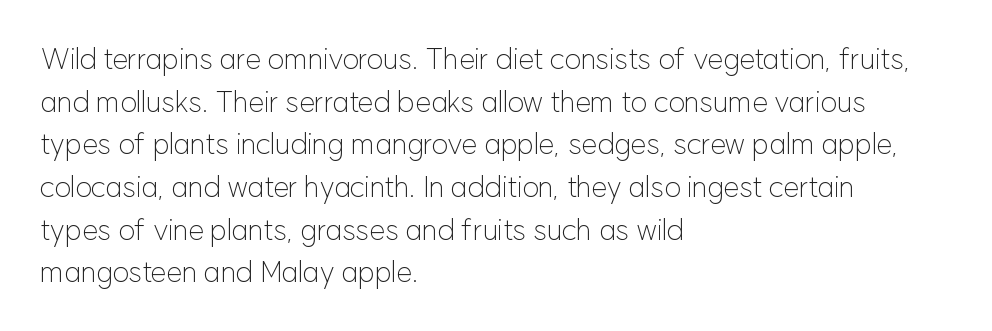
Heaviness? Minimal to ordinary, like unemphasized prose. A normal amount of white space separates one row of letters from the next. No extra tracking has been applied to these lines. The letters advance in unequal steps, a hallmark of proportional type. The typography opts for an upright posture over an oblique one. Each line starts at the same left margin while the right side varies.
